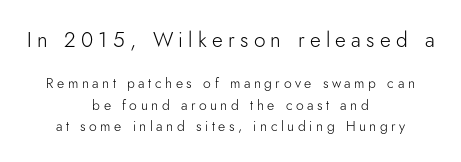
Q: Is the text bold? A: No.
Q: Is the text italic (slanted)? A: No, it is upright.
Q: Is the text underlined? A: No.
Q: How is the paragraph aligned? A: Centered.
Q: Is the spacing between letters normal or unusually wide? A: Unusually wide.
Q: Is the spacing between lines tight, normal or loose? A: Normal.
Q: Which block of text is set in a larger size, the first (top) or the second (bottom)? A: The first (top) one.
